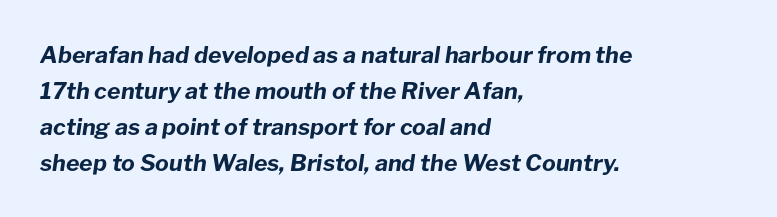
{"italic": "yes", "lean": "right", "slant_degrees": 8, "bold": "yes", "underline": "no", "align": "left", "line_spacing": "normal", "line_spacing_ratio": 1.56, "letter_spacing": "normal", "letter_spacing_em": 0.0, "glyph_px": 23}
